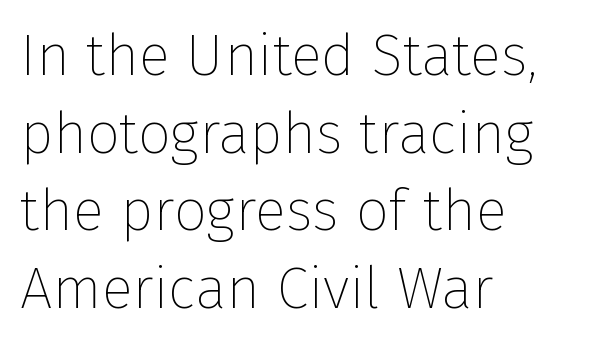
{"serif": "no", "italic": "no", "bold": "no", "weight": "thin", "width": "normal", "stroke_contrast": "low", "x_height": "medium", "monospaced": "no", "underline": "no", "align": "left", "line_spacing": "normal", "line_spacing_ratio": 1.34, "letter_spacing": "normal", "letter_spacing_em": 0.0, "glyph_px": 58}
